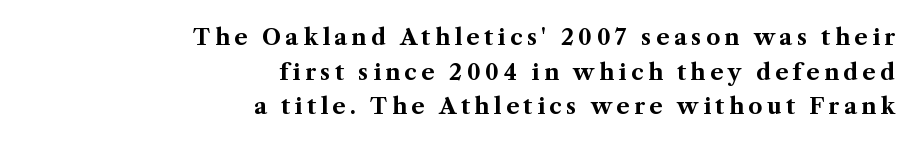
The image shows 22 px bold type, upright; set right-aligned, normal line spacing (1.57x), unusually wide letter spacing (+0.2 em), not underlined.
